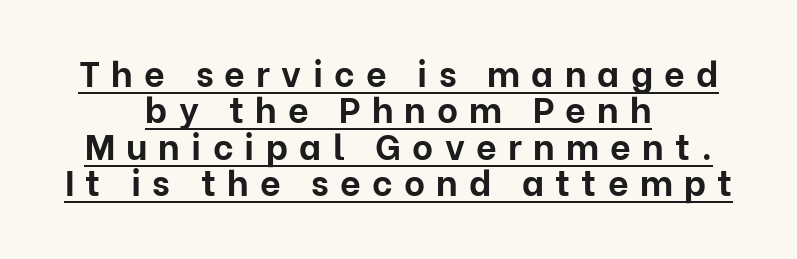
{"serif": "no", "italic": "no", "bold": "yes", "weight": "bold", "width": "normal", "stroke_contrast": "low", "x_height": "medium", "monospaced": "no", "underline": "yes", "align": "center", "line_spacing": "tight", "line_spacing_ratio": 1.01, "letter_spacing": "wide", "letter_spacing_em": 0.31, "glyph_px": 36}
